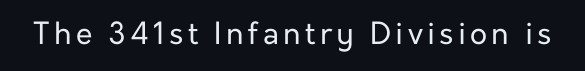
{"serif": "no", "italic": "no", "bold": "no", "weight": "regular", "width": "normal", "stroke_contrast": "low", "x_height": "medium", "monospaced": "no", "underline": "no", "glyph_px": 30}
